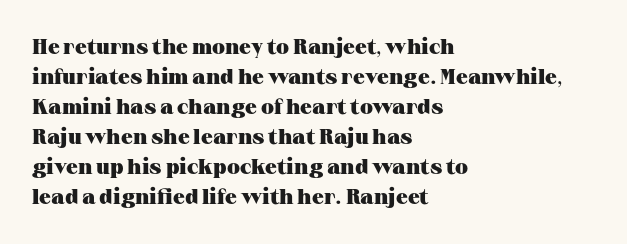
The image shows 21 px bold type, upright; set left-aligned, normal line spacing (1.43x), normal letter spacing, not underlined.
